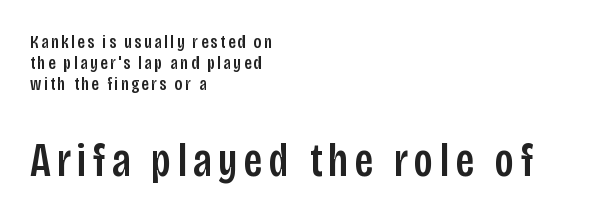
{"serif": "no", "italic": "no", "width": "condensed", "stroke_contrast": "low", "x_height": "large", "monospaced": "no", "underline": "no", "align": "left", "line_spacing": "tight", "line_spacing_ratio": 1.1, "larger_block": "second", "size_ratio": 2.53, "glyph_px": 48}
